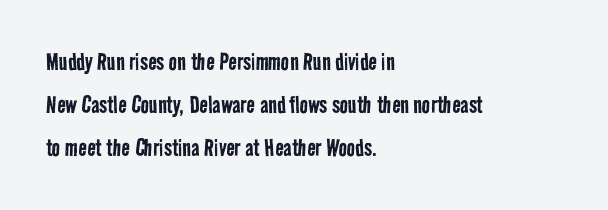
Q: Is the text bold? A: No.
Q: Is the typeface a serif or a sans-serif typeface? A: Sans-serif.
Q: Is the text underlined? A: No.
Q: How is the paragraph aligned? A: Left-aligned.
Q: Is the spacing between letters normal or unusually wide? A: Normal.
Q: Is the spacing between lines tight, normal or loose? A: Normal.
Q: Width (condensed, normal, or wide)? A: Condensed.
Q: Stroke contrast? A: Low.
Q: x-height? A: Medium.
Q: Monospaced? A: No.
